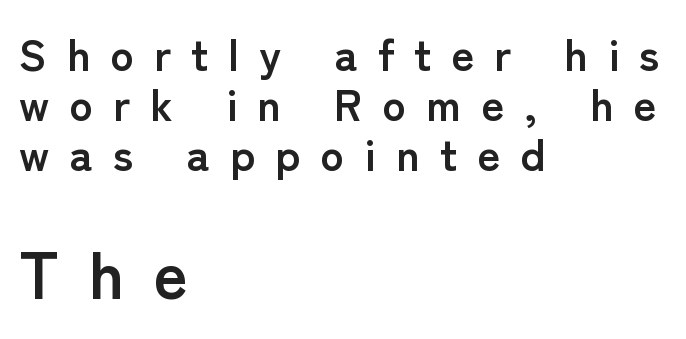
Each line starts at the same left margin while the right side varies. Think of a printed novel: that variable character pitch is what you see here. Of the two passages, the one underneath uses the larger point size. Heavy, bold letterforms.
